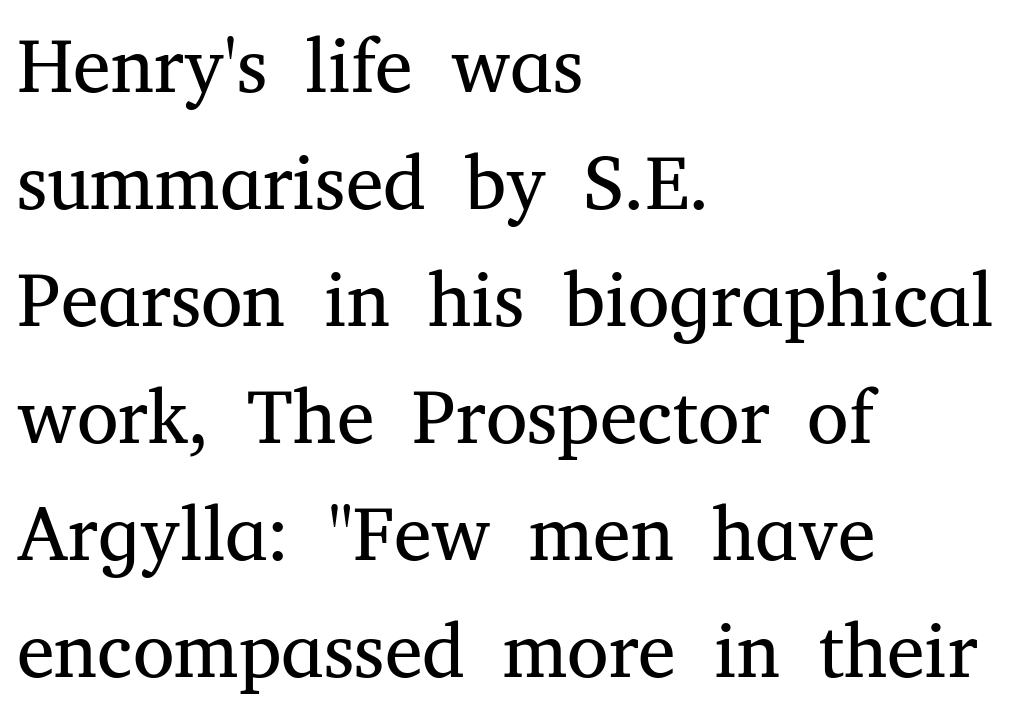
{"serif": "yes", "italic": "no", "bold": "no", "weight": "regular", "width": "normal", "stroke_contrast": "medium", "x_height": "medium", "monospaced": "no", "underline": "no", "align": "left", "line_spacing": "normal", "line_spacing_ratio": 1.54, "letter_spacing": "normal", "letter_spacing_em": 0.0, "glyph_px": 76}
